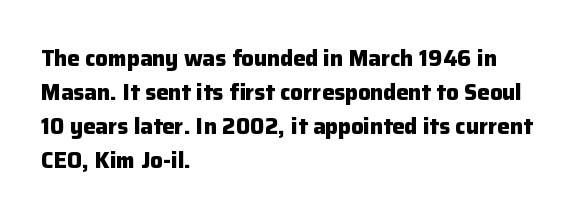
The image shows 22 px bold type, upright; set left-aligned, normal line spacing (1.54x), normal letter spacing, not underlined.
